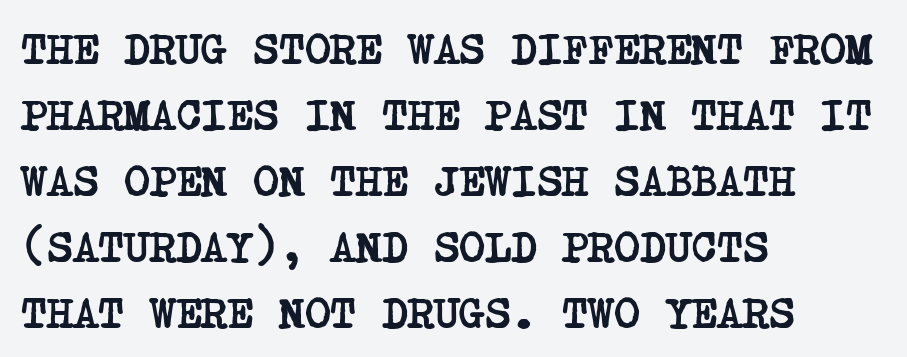
The image shows 44 px semibold, condensed serif type; set left-aligned, normal line spacing (1.5x), normal letter spacing, not underlined; low stroke contrast and a large x-height.
